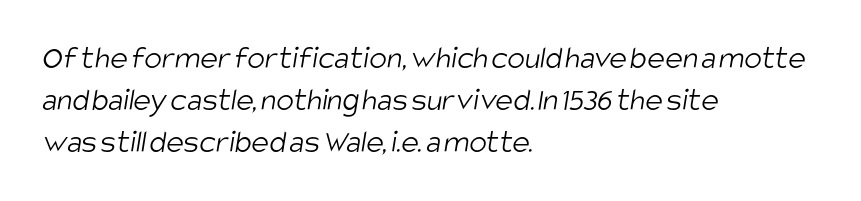
Line beginnings align vertically; line endings do not. What stands out about the letter spacing? Nothing — it is the standard amount. You could not count columns in this text — the font is proportionally spaced. The typeface chosen for these lines omits serifs. Quick note: interline space is typical. Only glyphs here, with clear space below each row.
